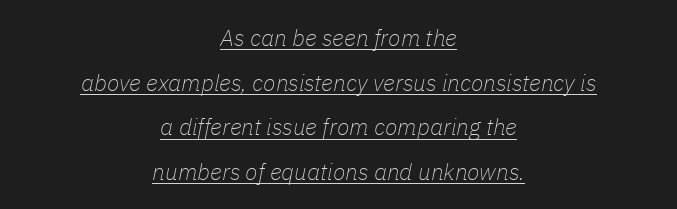
The image shows 23 px text type, italic (leaning right); set centered, loose line spacing (1.94x), normal letter spacing, underlined.
